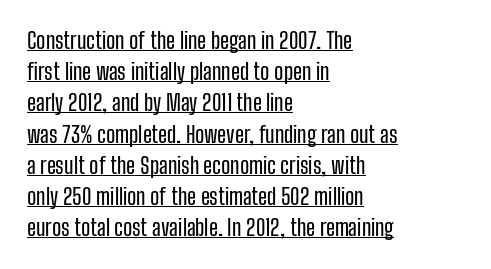
The image shows 22 px text type, upright; set left-aligned, normal line spacing (1.42x), normal letter spacing, underlined.
